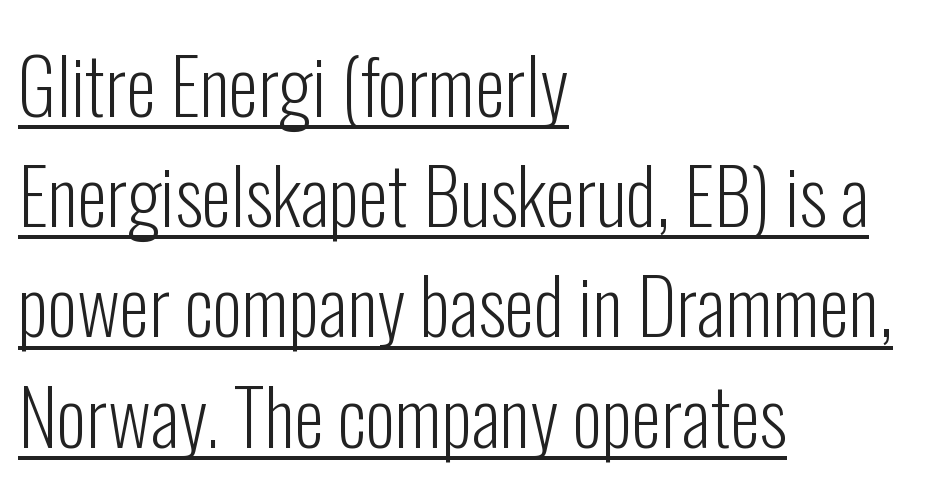
{"serif": "no", "italic": "no", "bold": "no", "weight": "light", "width": "condensed", "stroke_contrast": "low", "x_height": "medium", "monospaced": "no", "underline": "yes", "align": "left", "line_spacing": "normal", "line_spacing_ratio": 1.45, "letter_spacing": "normal", "letter_spacing_em": 0.0, "glyph_px": 76}
